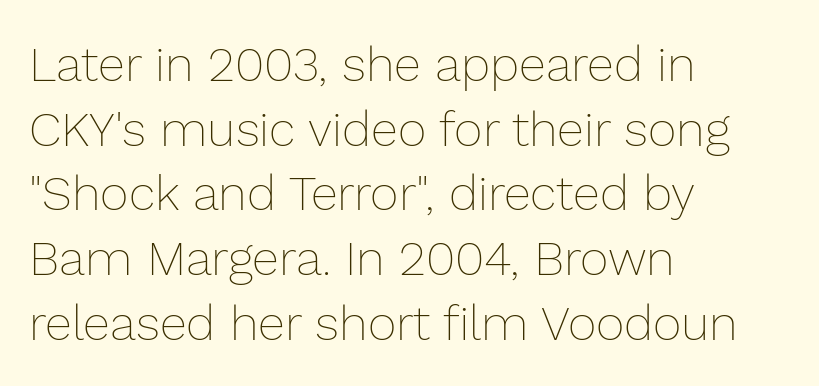
Q: Is the text bold? A: No.
Q: Is the text italic (slanted)? A: No, it is upright.
Q: Is the text underlined? A: No.
Q: How is the paragraph aligned? A: Left-aligned.
Q: Is the spacing between letters normal or unusually wide? A: Normal.
Q: Is the spacing between lines tight, normal or loose? A: Normal.
Q: Width (condensed, normal, or wide)? A: Normal.
Q: Stroke contrast? A: Low.
Q: x-height? A: Medium.
Q: Monospaced? A: No.
